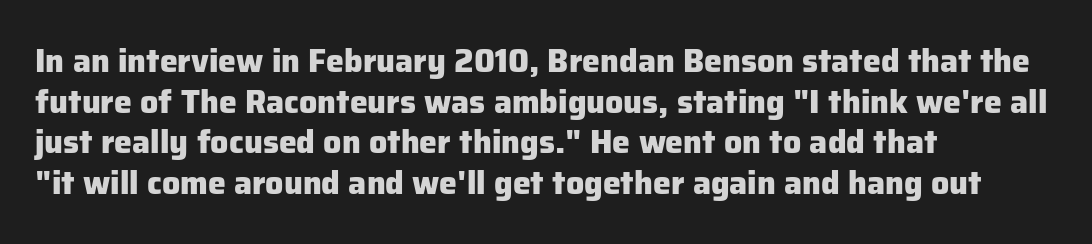
Evenly set lines give the paragraph a standard silhouette. Check where the strokes stop: nothing finishes them off — pure sans. Here the designer chose a conventional face with non-uniform glyph widths. The lettering holds an erect, upright posture throughout.
